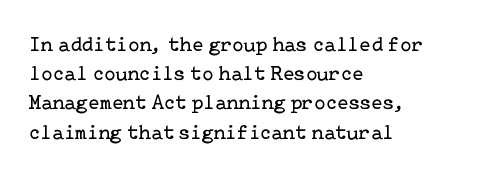
{"italic": "no", "bold": "no", "underline": "no", "align": "left", "line_spacing": "normal", "line_spacing_ratio": 1.39, "letter_spacing": "normal", "letter_spacing_em": 0.0, "glyph_px": 21}
